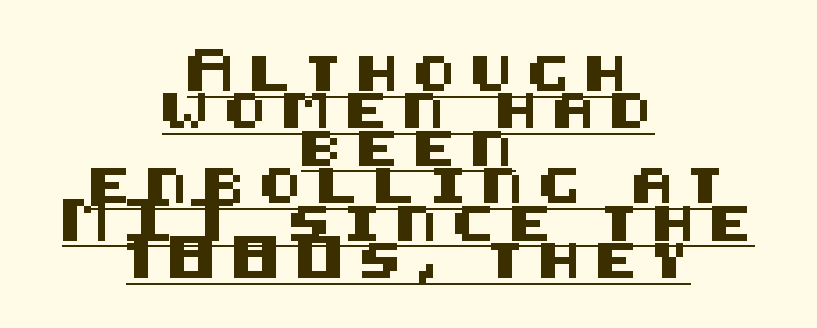
The image shows 35 px sans-serif type, upright; set centered, tight line spacing (1.07x), unusually wide letter spacing (+0.43 em), underlined; medium stroke contrast and a large x-height.
